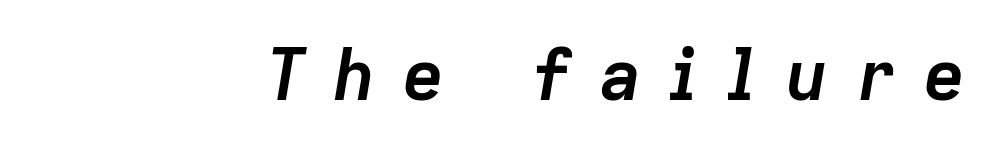
Q: Is the text bold? A: Yes.
Q: Is the text italic (slanted)? A: Yes, it leans right by about 9 degrees.
Q: Is the text underlined? A: No.
Q: Is the spacing between letters normal or unusually wide? A: Unusually wide.
Q: Width (condensed, normal, or wide)? A: Normal.
Q: Stroke contrast? A: Low.
Q: x-height? A: Medium.
Q: Monospaced? A: No.
